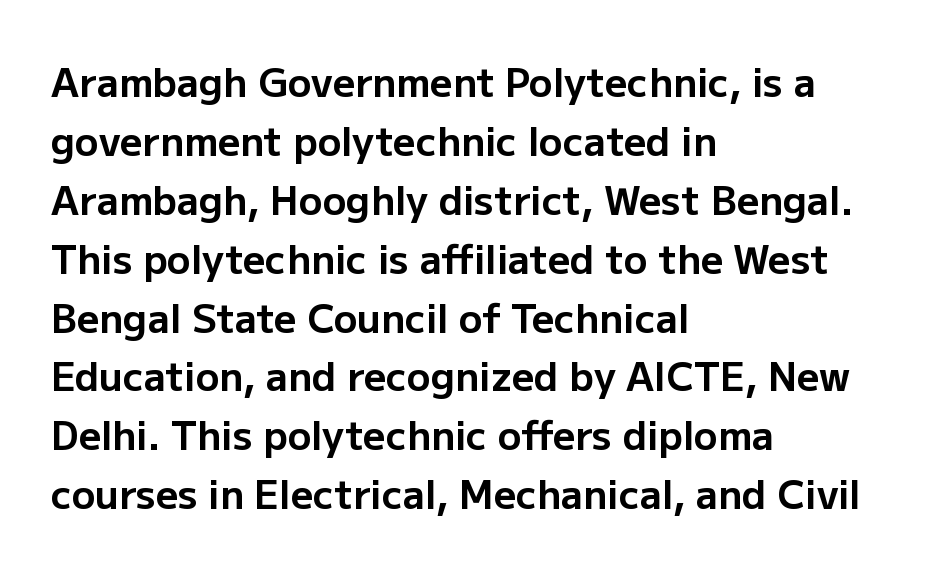
The image shows 39 px bold sans-serif type, upright; set left-aligned, normal line spacing (1.51x), normal letter spacing, not underlined; low stroke contrast and a medium x-height.
